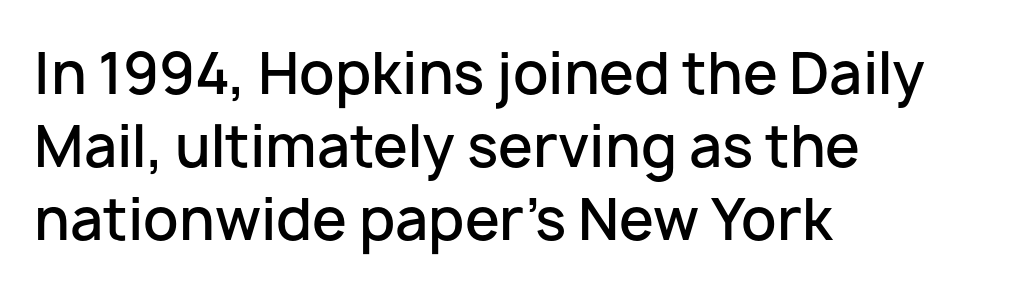
Its strokes are somewhat broadened, the hallmark of semibold type. You can tell it's not italic because the verticals are truly vertical. No word sits above an underline. Leading: standard. Is the block centered? No — it sits flush against the left margin.
